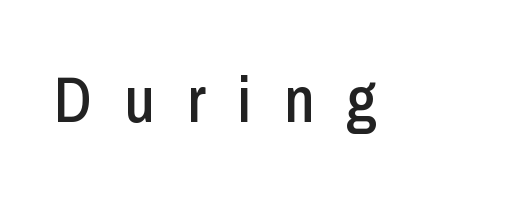
{"serif": "no", "italic": "no", "width": "condensed", "stroke_contrast": "low", "x_height": "medium", "monospaced": "no", "underline": "no", "letter_spacing": "wide", "letter_spacing_em": 0.49, "glyph_px": 65}
